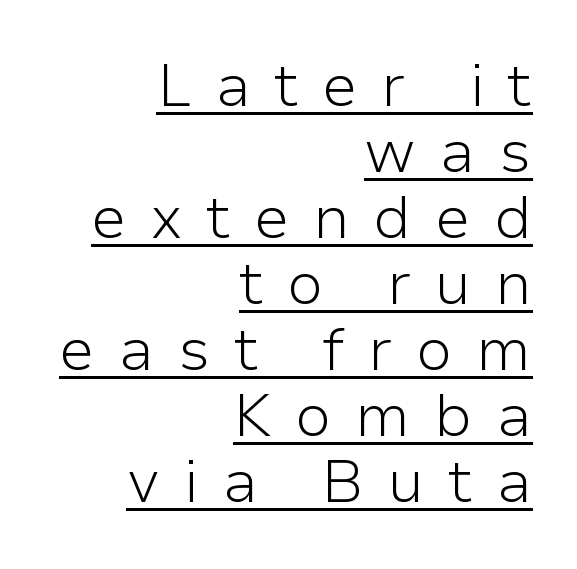
Q: Is the text bold? A: No.
Q: Is the text italic (slanted)? A: No, it is upright.
Q: Is the typeface a serif or a sans-serif typeface? A: Sans-serif.
Q: Is the text underlined? A: Yes.
Q: How is the paragraph aligned? A: Right-aligned.
Q: Is the spacing between letters normal or unusually wide? A: Unusually wide.
Q: Is the spacing between lines tight, normal or loose? A: Tight.
Q: Width (condensed, normal, or wide)? A: Normal.
Q: Stroke contrast? A: Low.
Q: x-height? A: Medium.
Q: Monospaced? A: No.
